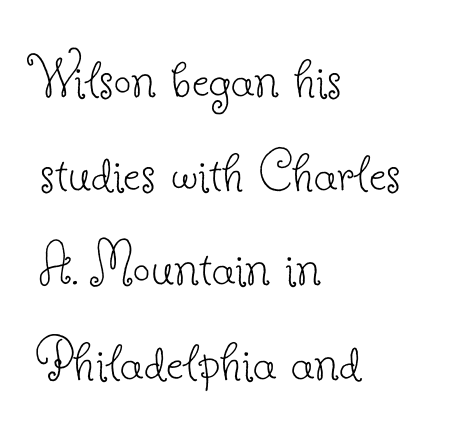
{"serif": "yes", "italic": "no", "bold": "no", "weight": "thin", "width": "normal", "stroke_contrast": "low", "x_height": "small", "monospaced": "no", "underline": "no", "align": "left", "line_spacing": "normal", "line_spacing_ratio": 1.52, "letter_spacing": "normal", "letter_spacing_em": 0.0, "glyph_px": 62}
